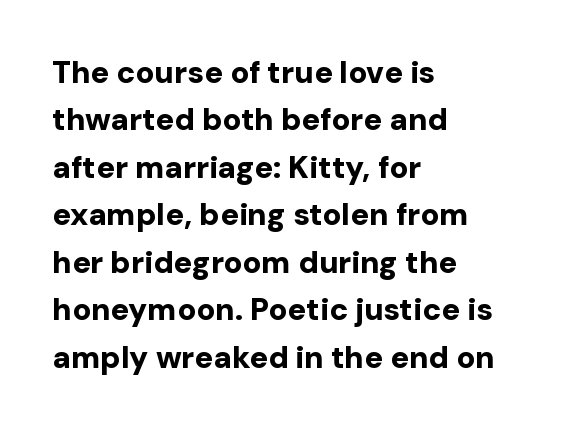
{"serif": "no", "italic": "no", "bold": "yes", "weight": "bold", "width": "normal", "stroke_contrast": "low", "x_height": "medium", "monospaced": "no", "underline": "no", "align": "left", "line_spacing": "normal", "line_spacing_ratio": 1.53, "letter_spacing": "normal", "letter_spacing_em": 0.0, "glyph_px": 31}
